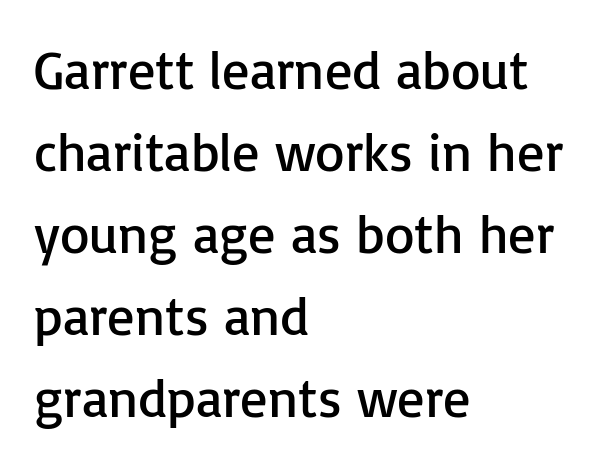
{"serif": "no", "italic": "no", "bold": "no", "weight": "regular", "width": "normal", "stroke_contrast": "low", "x_height": "medium", "monospaced": "no", "underline": "no", "align": "left", "line_spacing": "normal", "line_spacing_ratio": 1.52, "letter_spacing": "normal", "letter_spacing_em": 0.0, "glyph_px": 54}
